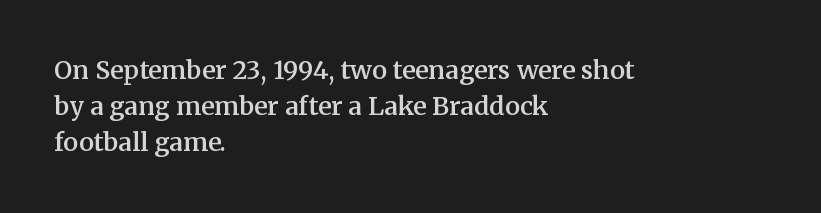
Caption: semibold face, moderately heavy strokes. Type without underlining. Quick note: interline space is typical. Vertical strokes here are truly vertical. Caption: multi-line text, flush left, ragged right.
